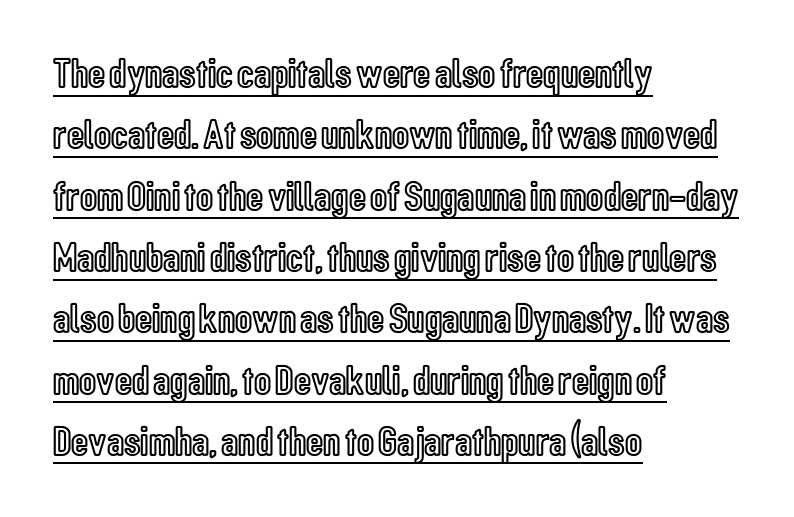
Q: Is the text italic (slanted)? A: No, it is upright.
Q: Is the text underlined? A: Yes.
Q: How is the paragraph aligned? A: Left-aligned.
Q: Is the spacing between letters normal or unusually wide? A: Normal.
Q: Is the spacing between lines tight, normal or loose? A: Normal.
Q: Width (condensed, normal, or wide)? A: Condensed.
Q: x-height? A: Medium.
Q: Monospaced? A: No.
